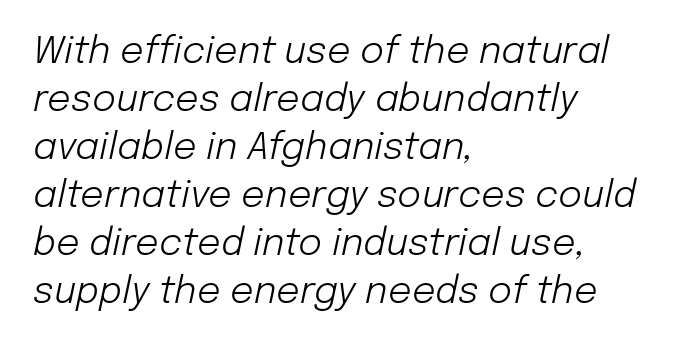
Would a proofreader flag this as italicized? Yes. Words appear dense and cohesive because spacing is normal. Compared with typical paragraphs, the rows here are spaced about the same. Think of a printed novel: that variable character pitch is what you see here. Each stroke keeps to a modest, everyday thickness or less.
